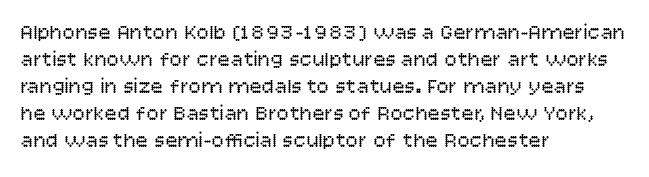
The image shows 21 px text type, upright; set left-aligned, normal line spacing (1.29x), normal letter spacing, not underlined.
